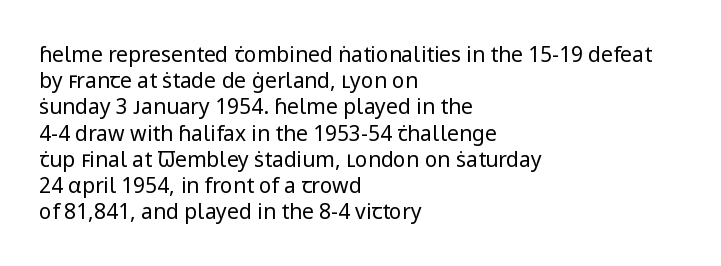
The image shows 21 px text type, upright; set left-aligned, normal line spacing (1.25x), normal letter spacing, not underlined.
